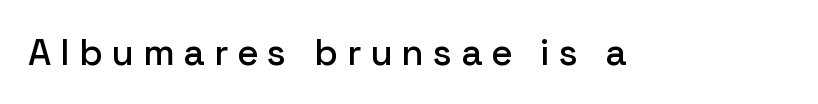
The image shows 37 px sans-serif type, upright; set unusually wide letter spacing (+0.24 em), not underlined; low stroke contrast and a medium x-height.
